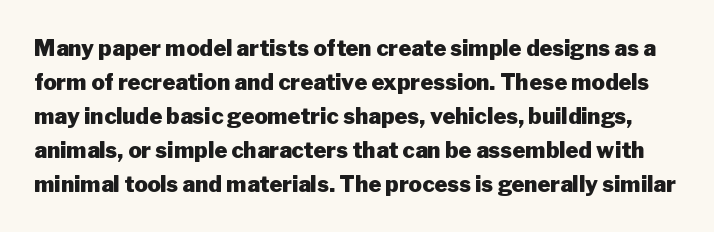
Q: Is the text bold? A: Yes.
Q: Is the text italic (slanted)? A: No, it is upright.
Q: Is the text underlined? A: No.
Q: Is the spacing between letters normal or unusually wide? A: Normal.
Q: Is the spacing between lines tight, normal or loose? A: Normal.
